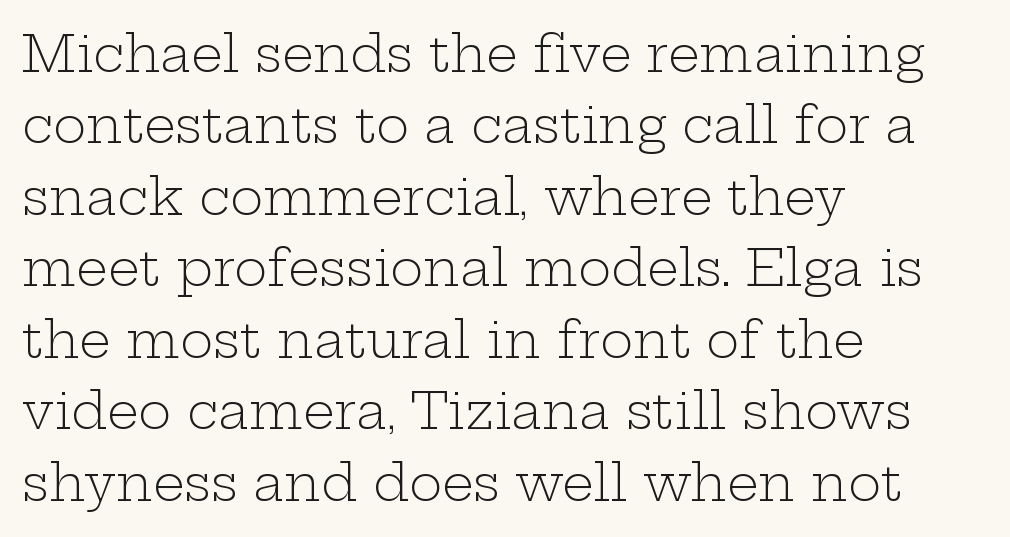
{"serif": "yes", "italic": "no", "bold": "no", "weight": "light", "width": "wide", "stroke_contrast": "low", "x_height": "medium", "monospaced": "no", "underline": "no", "align": "left", "line_spacing": "normal", "line_spacing_ratio": 1.43, "letter_spacing": "normal", "letter_spacing_em": 0.0, "glyph_px": 50}
